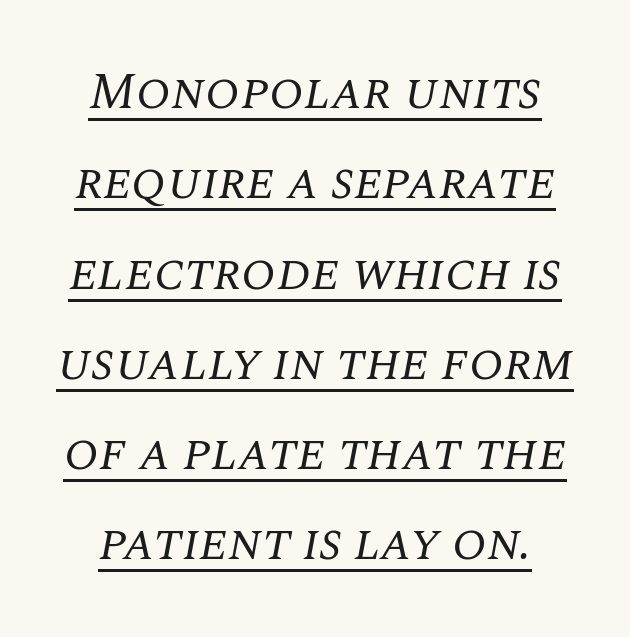
The face used here is proportionally spaced, like ordinary book or web type. Serifs: yes, visible at the terminals of the letterforms. Words appear dense and cohesive because spacing is normal. Notice how the stems are inclined rather than vertical — that's the hallmark of italics.
